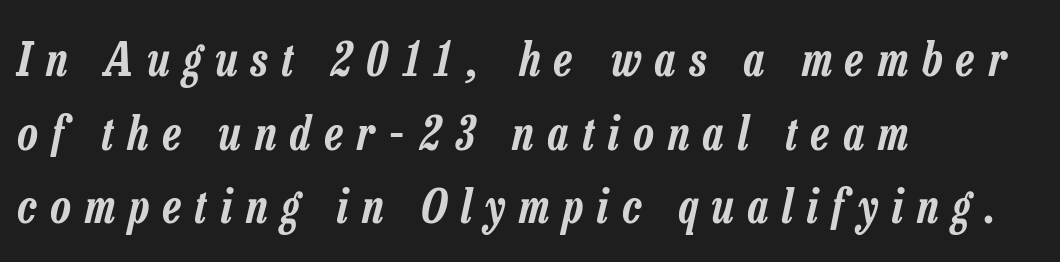
The image shows 46 px condensed type, italic (leaning right); set left-aligned, normal line spacing (1.6x), unusually wide letter spacing (+0.31 em), not underlined; low stroke contrast and a medium x-height.
